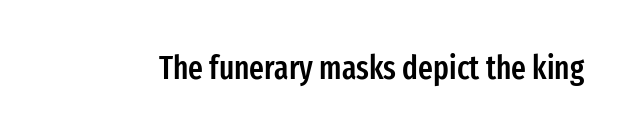
This is roman type, the default non-slanted kind. Tracking value appears to be zero — textbook default spacing. Type without underlining. Unlike a traditional serif, this face leaves its strokes unadorned.
